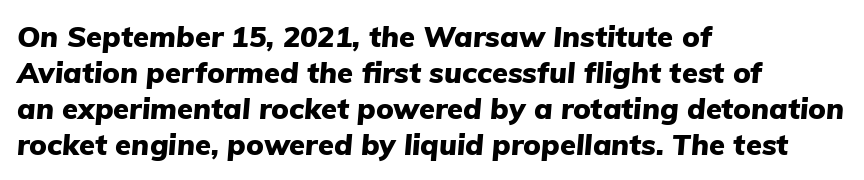
The foot of each line stays bare and open. No extra tracking has been applied to these lines. The font is running at its bold setting. The face used here is proportionally spaced, like ordinary book or web type. The typography opts for an oblique posture over an upright one.
